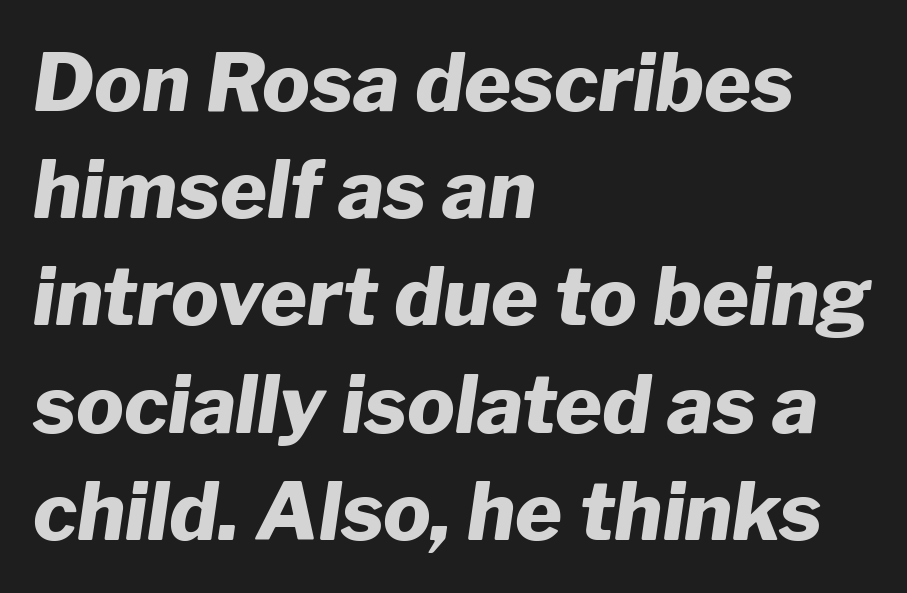
Q: Is the text bold? A: Yes.
Q: Is the text italic (slanted)? A: Yes, it leans right by about 8 degrees.
Q: Is the text underlined? A: No.
Q: How is the paragraph aligned? A: Left-aligned.
Q: Is the spacing between letters normal or unusually wide? A: Normal.
Q: Is the spacing between lines tight, normal or loose? A: Normal.
Q: Width (condensed, normal, or wide)? A: Normal.
Q: Stroke contrast? A: Low.
Q: x-height? A: Medium.
Q: Monospaced? A: No.
